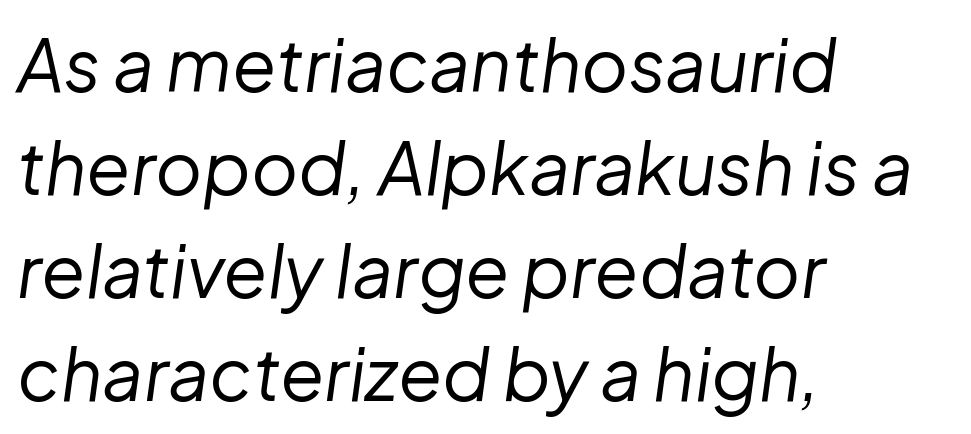
Q: Is the text bold? A: No.
Q: Is the text italic (slanted)? A: Yes, it leans right by about 8 degrees.
Q: Is the text underlined? A: No.
Q: How is the paragraph aligned? A: Left-aligned.
Q: Is the spacing between letters normal or unusually wide? A: Normal.
Q: Is the spacing between lines tight, normal or loose? A: Normal.
Q: Width (condensed, normal, or wide)? A: Normal.
Q: Stroke contrast? A: Low.
Q: x-height? A: Medium.
Q: Monospaced? A: No.
